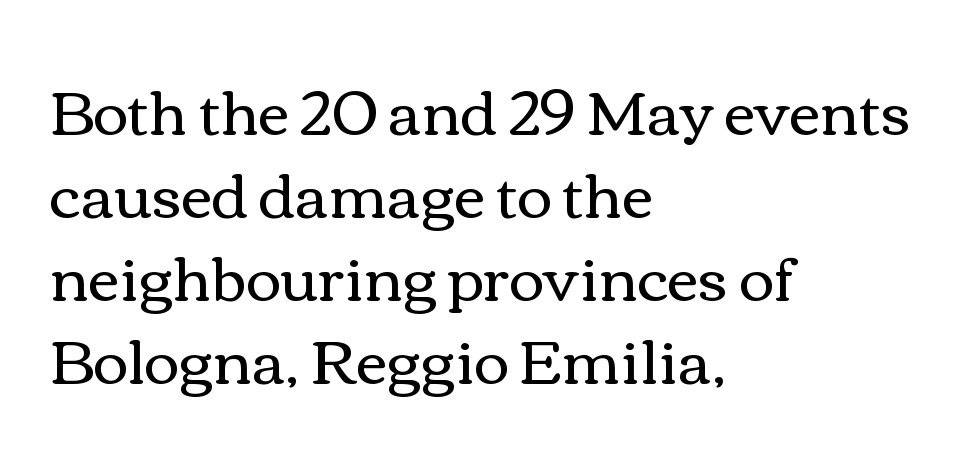
The image shows 61 px regular-weight, wide type, upright; set left-aligned, normal line spacing (1.36x), normal letter spacing, not underlined; medium stroke contrast and a medium x-height.
